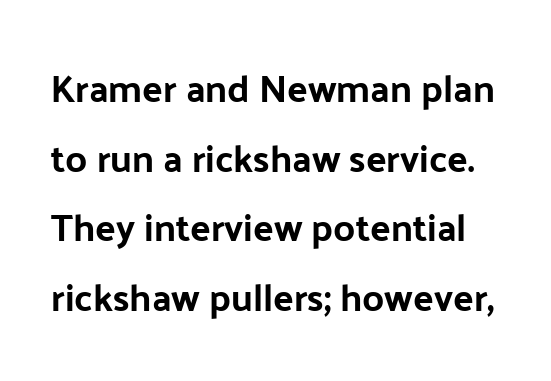
The image shows 38 px bold sans-serif type, upright; set line spacing 1.83x, normal letter spacing, not underlined; low stroke contrast and a medium x-height.
